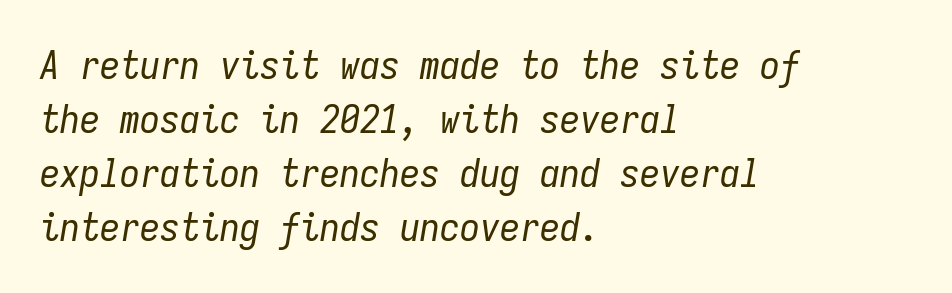
Q: Is the text bold? A: No.
Q: Is the text italic (slanted)? A: Yes, it leans right by about 9 degrees.
Q: Is the text underlined? A: No.
Q: How is the paragraph aligned? A: Left-aligned.
Q: Is the spacing between letters normal or unusually wide? A: Normal.
Q: Is the spacing between lines tight, normal or loose? A: Normal.
Q: Width (condensed, normal, or wide)? A: Condensed.
Q: Stroke contrast? A: Low.
Q: x-height? A: Medium.
Q: Monospaced? A: Yes.
